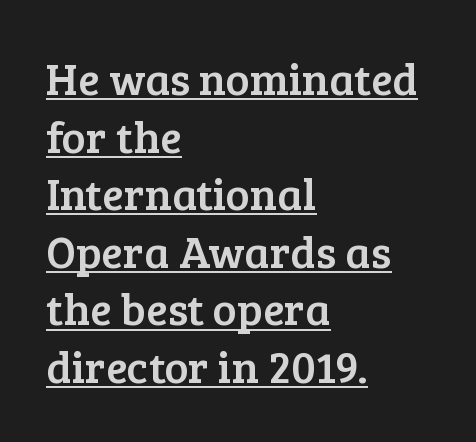
{"serif": "yes", "italic": "no", "width": "normal", "stroke_contrast": "low", "x_height": "medium", "monospaced": "no", "underline": "yes", "align": "left", "line_spacing": "normal", "line_spacing_ratio": 1.28, "letter_spacing": "normal", "letter_spacing_em": 0.0, "glyph_px": 45}
